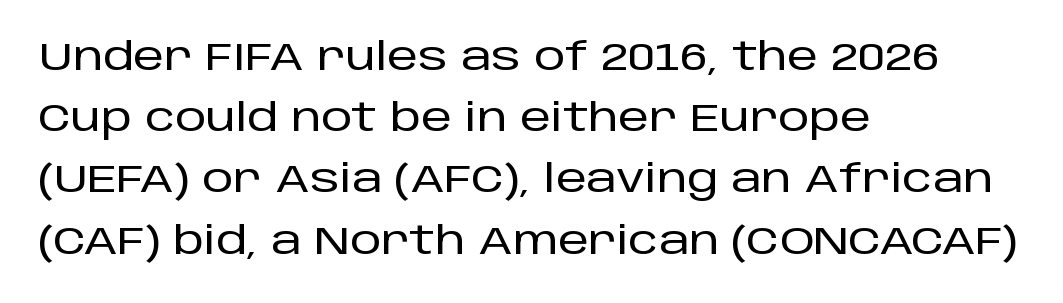
{"serif": "no", "italic": "no", "width": "normal", "stroke_contrast": "low", "x_height": "large", "monospaced": "no", "underline": "no", "align": "left", "line_spacing": "normal", "line_spacing_ratio": 1.57, "letter_spacing": "normal", "letter_spacing_em": 0.0, "glyph_px": 39}
